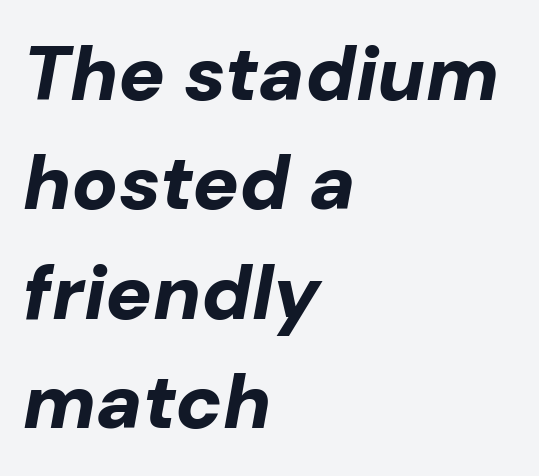
{"italic": "yes", "lean": "right", "slant_degrees": 10, "bold": "yes", "weight": "bold", "width": "normal", "stroke_contrast": "low", "x_height": "medium", "monospaced": "no", "underline": "no", "align": "left", "line_spacing": "normal", "line_spacing_ratio": 1.42, "letter_spacing": "normal", "letter_spacing_em": 0.0, "glyph_px": 77}
